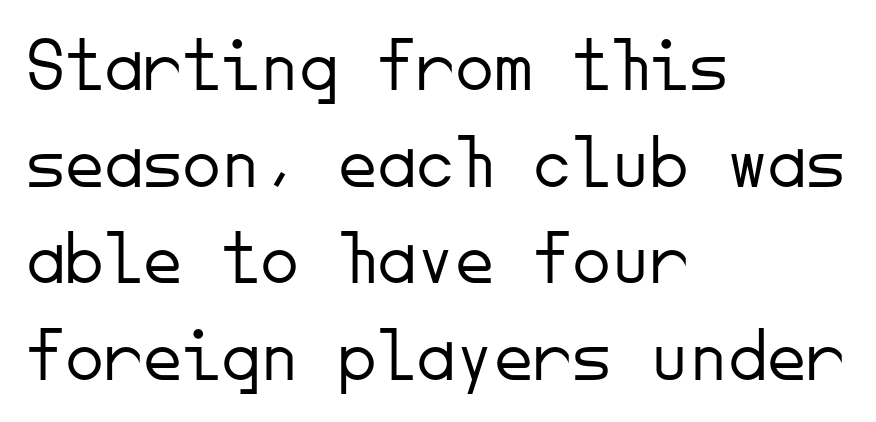
Anything drawn beneath the words? Only blank space. Observe the ordinary spacing: letters are neighbours, not strangers. Weight: in the light-to-regular range. Regarding serifs, this sample does without them. Rendered with straight, roman letterforms. Do the characters align in a grid? Yes, the font is monospaced.
